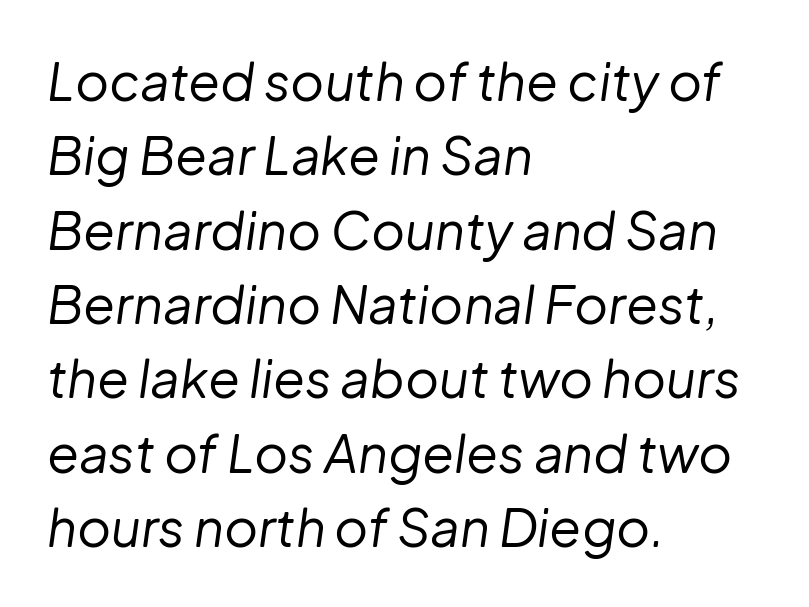
The image shows 52 px regular-weight type, italic (leaning right); set left-aligned, normal line spacing (1.43x), normal letter spacing, not underlined; low stroke contrast and a medium x-height.
